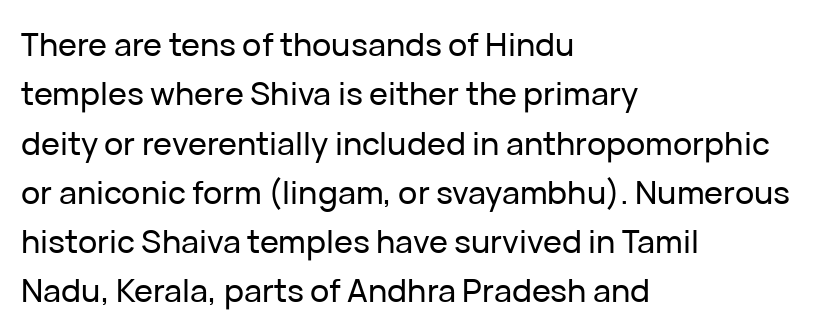
The image shows 32 px sans-serif type, upright; set left-aligned, normal line spacing (1.54x), normal letter spacing, not underlined; low stroke contrast and a medium x-height.
